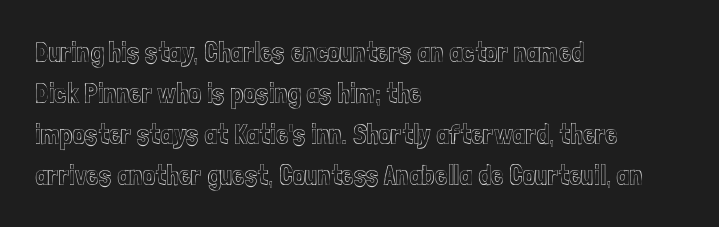
{"italic": "no", "width": "condensed", "x_height": "medium", "monospaced": "no", "underline": "no", "align": "left", "line_spacing": "normal", "line_spacing_ratio": 1.46, "letter_spacing": "normal", "letter_spacing_em": 0.0, "glyph_px": 28}
